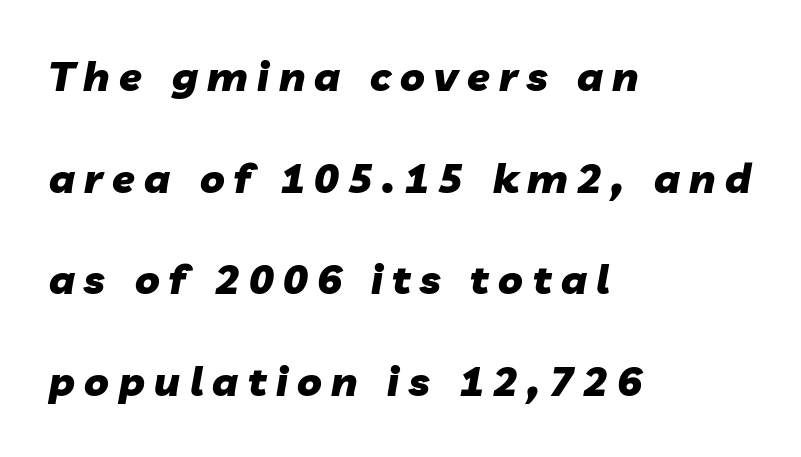
The passage shown is typed in a proportional face where columns would drift. Weight: bold. The lettering tilts uniformly, giving the passage an italic look. A clean baseline with only descenders dipping below it. Compared with a centered layout, this one pins lines to the left instead.
